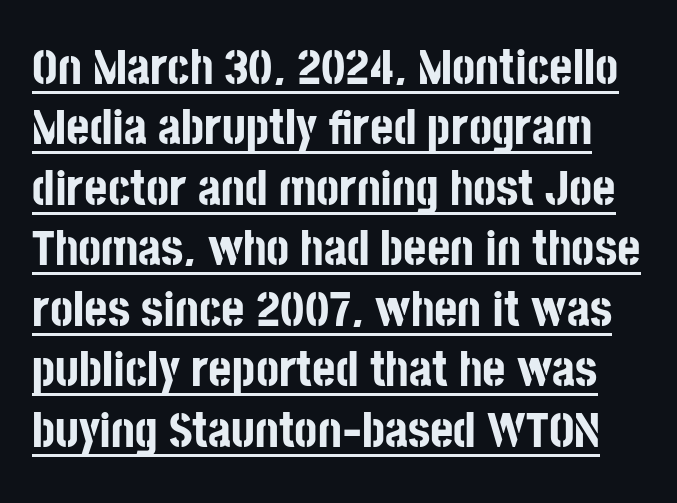
{"serif": "no", "italic": "no", "bold": "yes", "weight": "bold", "width": "condensed", "stroke_contrast": "low", "x_height": "large", "monospaced": "no", "underline": "yes", "line_spacing_ratio": 1.21, "letter_spacing": "normal", "letter_spacing_em": 0.0, "glyph_px": 50}
